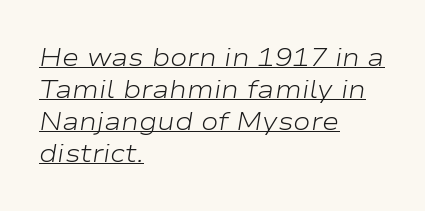
The image shows 26 px text type, italic (leaning right); set left-aligned, line spacing 1.23x, normal letter spacing, underlined.
